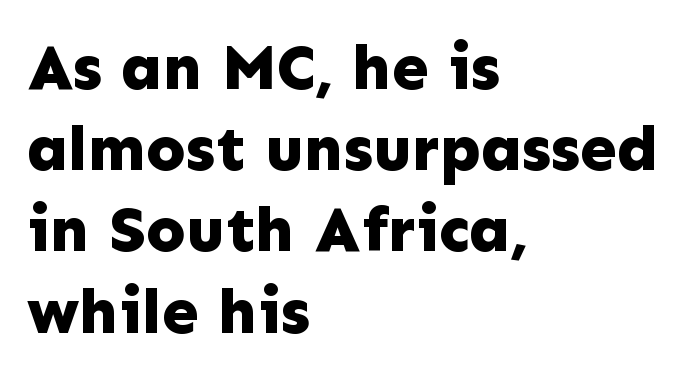
{"serif": "no", "italic": "no", "bold": "yes", "weight": "bold", "width": "normal", "stroke_contrast": "low", "x_height": "medium", "monospaced": "no", "underline": "no", "align": "left", "line_spacing": "normal", "line_spacing_ratio": 1.25, "letter_spacing": "normal", "letter_spacing_em": 0.0, "glyph_px": 65}
